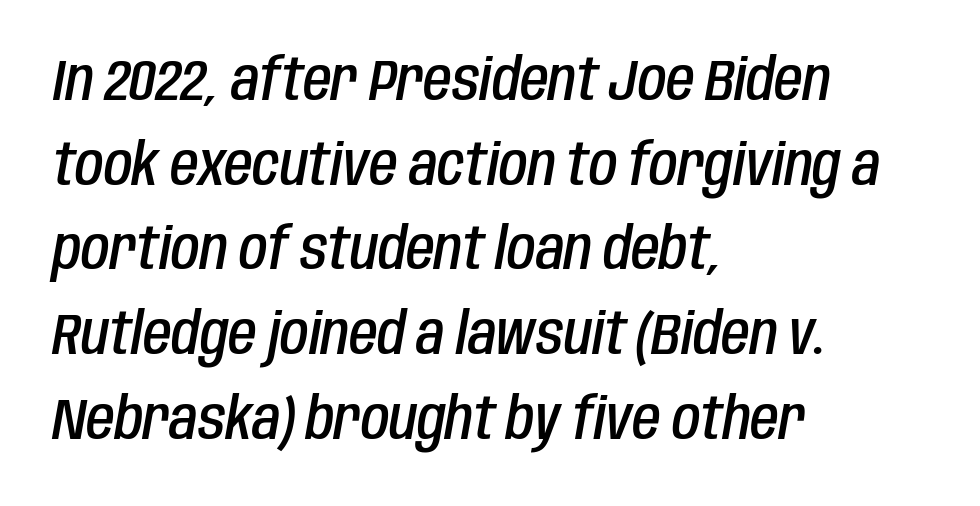
The image shows 58 px semibold, condensed type, italic (leaning right); set left-aligned, normal line spacing (1.46x), normal letter spacing, not underlined; low stroke contrast and a large x-height.
